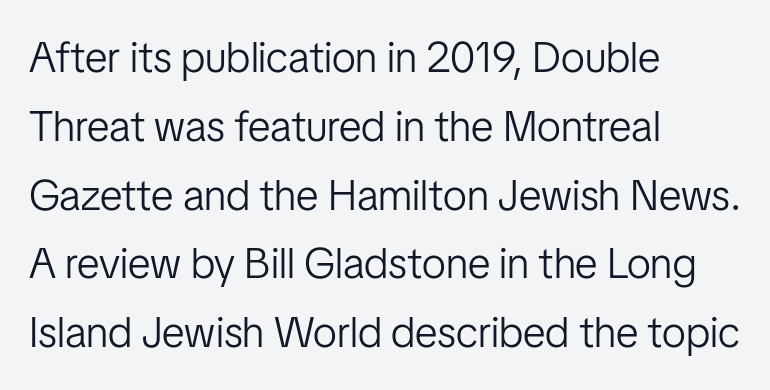
The image shows 43 px light, condensed sans-serif type, upright; set left-aligned, normal line spacing (1.6x), normal letter spacing, not underlined; low stroke contrast and a medium x-height.
